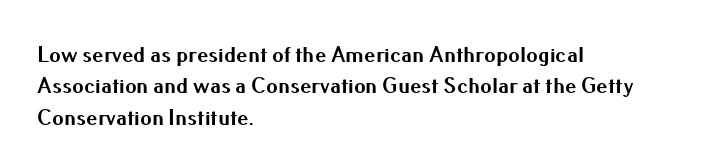
Q: Is the text bold? A: Yes.
Q: Is the text italic (slanted)? A: No, it is upright.
Q: Is the text underlined? A: No.
Q: How is the paragraph aligned? A: Left-aligned.
Q: Is the spacing between letters normal or unusually wide? A: Normal.
Q: Is the spacing between lines tight, normal or loose? A: Normal.
